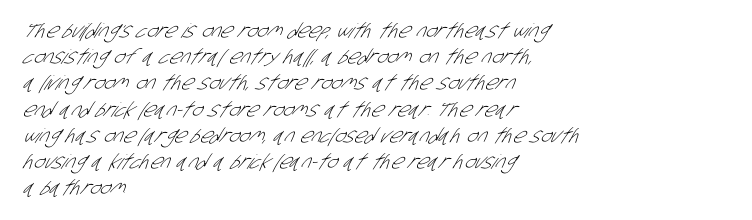
Q: Is the text bold? A: No.
Q: Is the text underlined? A: No.
Q: How is the paragraph aligned? A: Left-aligned.
Q: Is the spacing between letters normal or unusually wide? A: Normal.
Q: Is the spacing between lines tight, normal or loose? A: Normal.
